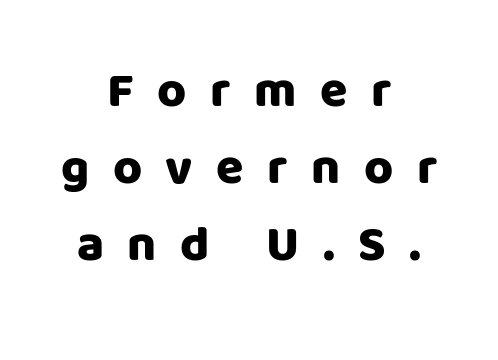
{"serif": "no", "italic": "no", "width": "normal", "stroke_contrast": "low", "x_height": "large", "monospaced": "no", "underline": "no", "align": "center", "line_spacing": "normal", "line_spacing_ratio": 1.54, "letter_spacing": "wide", "letter_spacing_em": 0.47, "glyph_px": 50}
